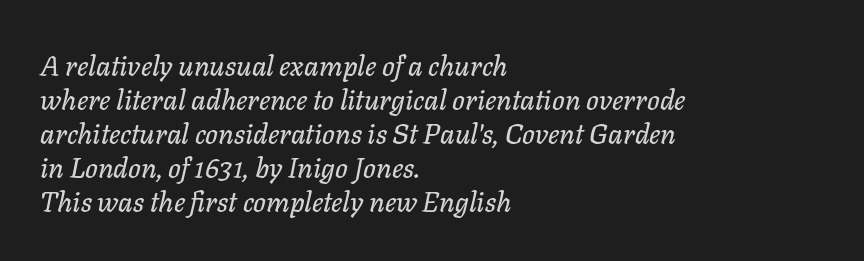
Descender tails drop into unmarked territory. The face used here is proportionally spaced, like ordinary book or web type. These lines were composed using italics. The typesetter chose a ragged-right arrangement here.
